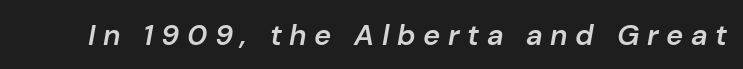
{"italic": "yes", "lean": "right", "slant_degrees": 10, "bold": "semi", "weight": "semibold", "width": "normal", "stroke_contrast": "low", "x_height": "medium", "monospaced": "no", "underline": "no", "letter_spacing": "wide", "letter_spacing_em": 0.26, "glyph_px": 29}
